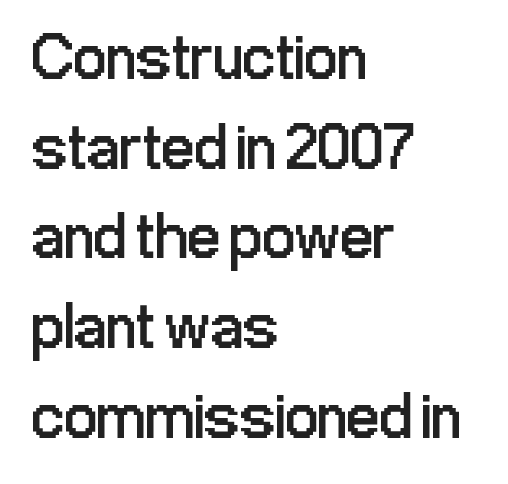
Compared with a centered layout, this one pins lines to the left instead. Baseline-to-baseline distance is the conventional proportion of letter height. Vertical stems look standard width or narrower in stroke. No word sits above an underline. The letters stand upright; this is a roman face. Honestly, the letter spacing is just normal — you wouldn't notice it.
